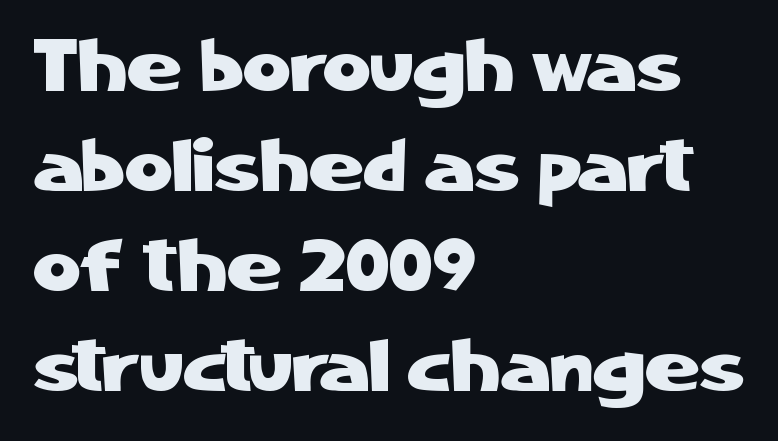
{"serif": "no", "italic": "no", "width": "normal", "stroke_contrast": "low", "x_height": "medium", "monospaced": "no", "underline": "no", "align": "left", "line_spacing": "normal", "line_spacing_ratio": 1.35, "letter_spacing": "normal", "letter_spacing_em": 0.0, "glyph_px": 74}
